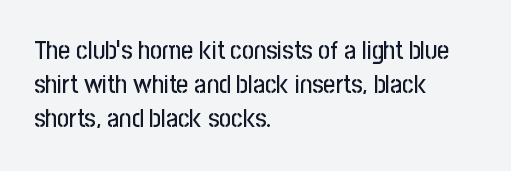
The image shows 26 px text type, upright; set left-aligned, normal line spacing (1.31x), normal letter spacing, not underlined.
